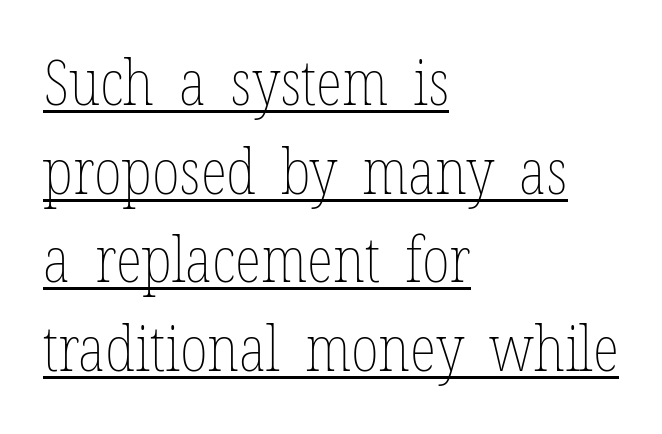
{"italic": "no", "bold": "no", "weight": "thin", "width": "condensed", "stroke_contrast": "low", "x_height": "medium", "monospaced": "no", "underline": "yes", "align": "left", "line_spacing": "normal", "line_spacing_ratio": 1.43, "letter_spacing": "normal", "letter_spacing_em": 0.0, "glyph_px": 62}
